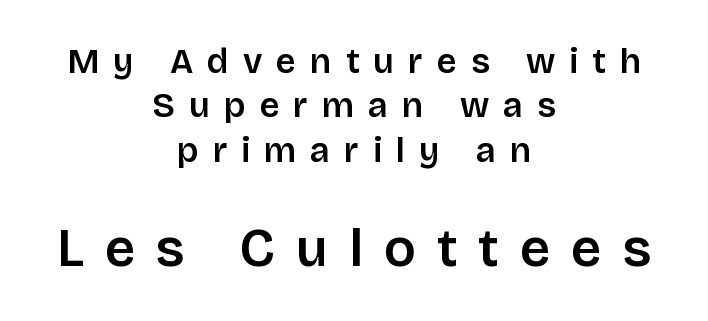
The image shows 53 px sans-serif type, upright; set centered, normal line spacing (1.27x), unusually wide letter spacing (+0.4 em), not underlined; the second (bottom) block is 1.51x larger; low stroke contrast and a large x-height.
